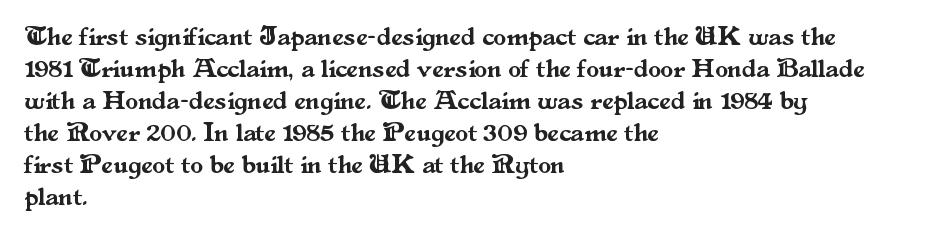
The image shows 26 px text type, upright; set left-aligned, line spacing 1.23x, normal letter spacing, not underlined.
